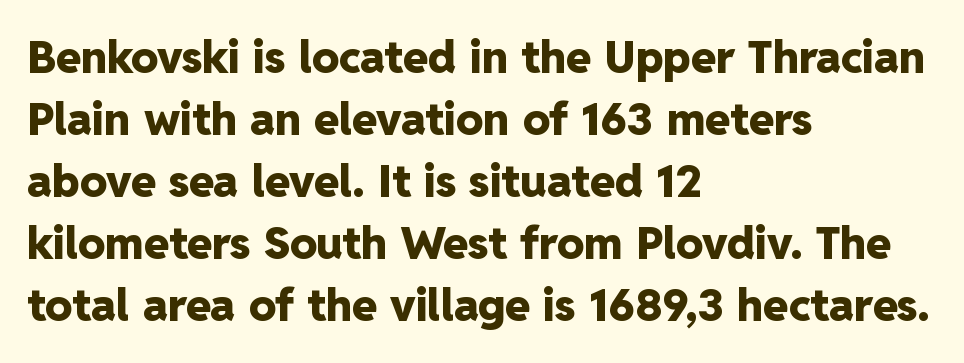
Q: Is the text bold? A: Yes.
Q: Is the text italic (slanted)? A: No, it is upright.
Q: Is the typeface a serif or a sans-serif typeface? A: Sans-serif.
Q: Is the text underlined? A: No.
Q: How is the paragraph aligned? A: Left-aligned.
Q: Is the spacing between letters normal or unusually wide? A: Normal.
Q: Is the spacing between lines tight, normal or loose? A: Normal.
Q: Width (condensed, normal, or wide)? A: Normal.
Q: Stroke contrast? A: Low.
Q: x-height? A: Medium.
Q: Monospaced? A: No.
